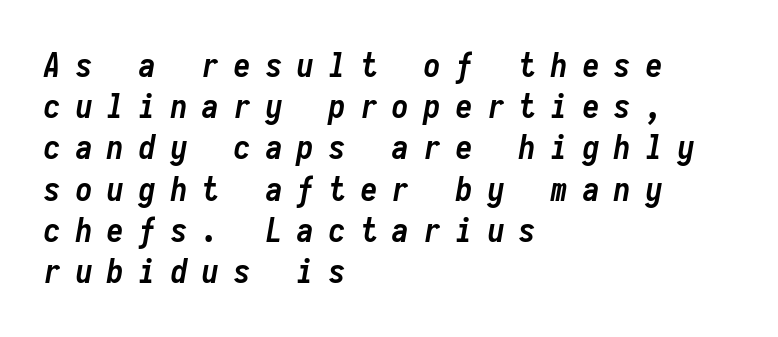
{"italic": "yes", "lean": "right", "slant_degrees": 10, "bold": "yes", "weight": "semibold", "width": "condensed", "stroke_contrast": "low", "x_height": "medium", "monospaced": "yes", "underline": "no", "align": "left", "line_spacing": "normal", "line_spacing_ratio": 1.25, "letter_spacing": "wide", "letter_spacing_em": 0.46, "glyph_px": 33}
